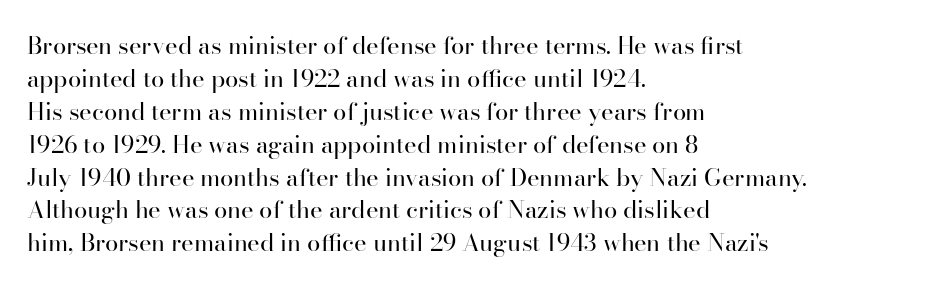
These lines stack with their left ends in a neat column. Letters rest on an invisible, unmarked baseline. The lines sit at an ordinary, default distance from one another. The type sits square on the baseline with zero lean. No letter is thick-stroked: the sample isn't bold. Default kerning and tracking; the words read as compact shapes.
